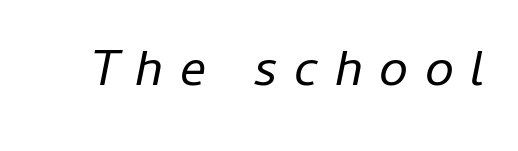
You could not count columns in this text — the font is proportionally spaced. Display-style spreading of the glyphs; the letterfit is very open. The space beneath each line is pristine and unruled. Weight: regular or lighter. The text carries the slant typical of an italic or oblique font.
